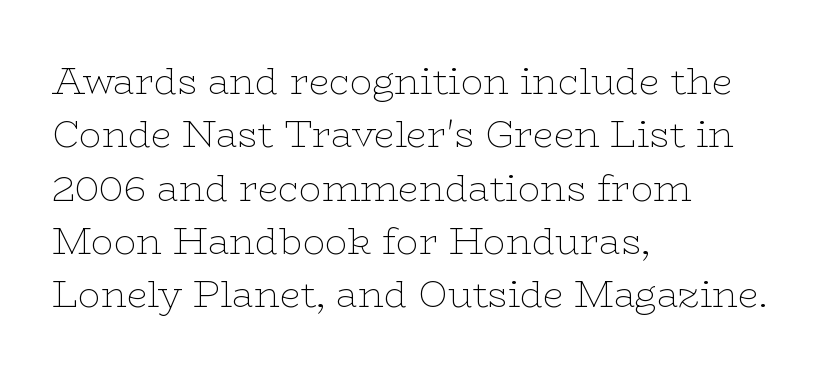
Horizontal alignment here is leftward, the default for most running prose. The typography opts for an upright posture over an oblique one. The specimen omits any rule beneath the text block's lines. The letters sit at their default tracking, neither squeezed nor spread.
